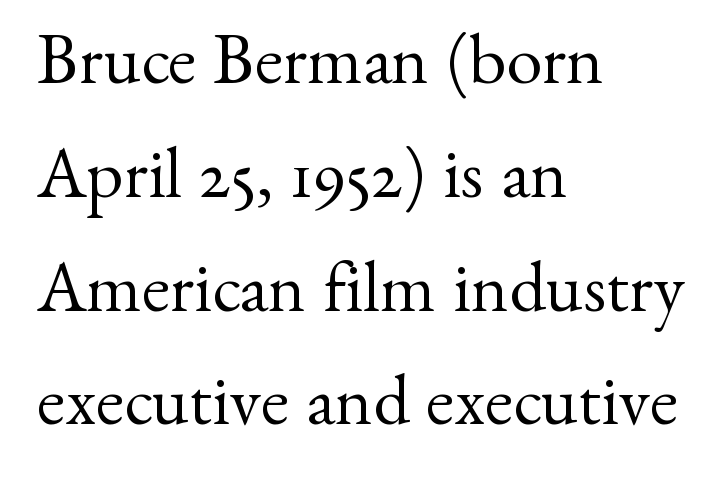
{"serif": "yes", "italic": "no", "bold": "no", "weight": "regular", "width": "normal", "stroke_contrast": "medium", "x_height": "small", "monospaced": "no", "underline": "no", "align": "left", "line_spacing": "normal", "line_spacing_ratio": 1.58, "letter_spacing": "normal", "letter_spacing_em": 0.0, "glyph_px": 72}
